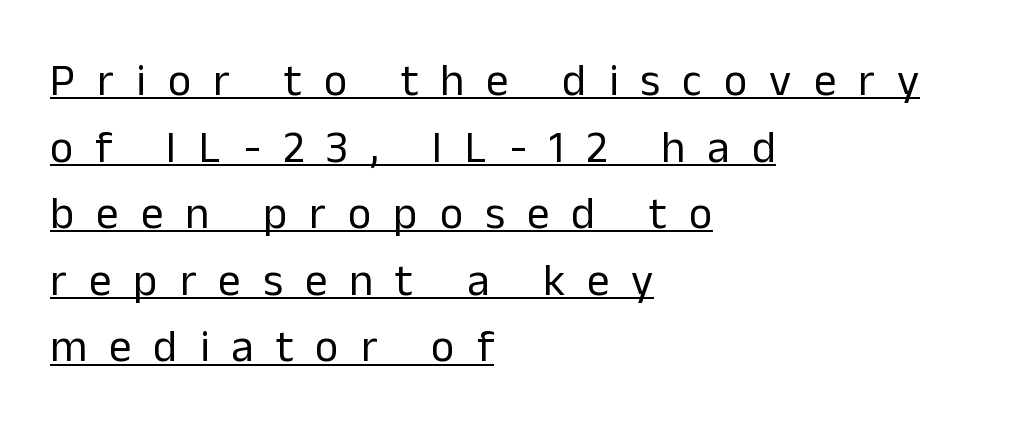
Q: Is the text bold? A: No.
Q: Is the text italic (slanted)? A: No, it is upright.
Q: Is the typeface a serif or a sans-serif typeface? A: Sans-serif.
Q: Is the text underlined? A: Yes.
Q: How is the paragraph aligned? A: Left-aligned.
Q: Is the spacing between letters normal or unusually wide? A: Unusually wide.
Q: Is the spacing between lines tight, normal or loose? A: Normal.
Q: Width (condensed, normal, or wide)? A: Normal.
Q: Stroke contrast? A: Low.
Q: x-height? A: Medium.
Q: Monospaced? A: No.
